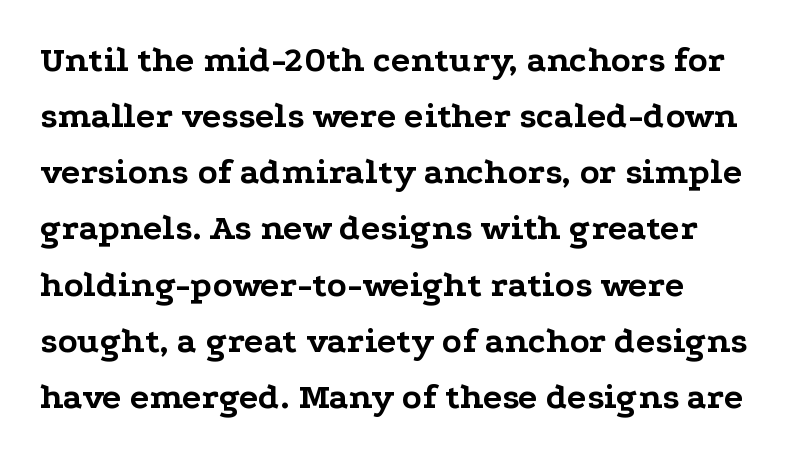
Q: Is the text bold? A: Yes.
Q: Is the text italic (slanted)? A: No, it is upright.
Q: Is the typeface a serif or a sans-serif typeface? A: Serif.
Q: Is the text underlined? A: No.
Q: Is the spacing between letters normal or unusually wide? A: Normal.
Q: Is the spacing between lines tight, normal or loose? A: Normal.
Q: Width (condensed, normal, or wide)? A: Wide.
Q: Stroke contrast? A: Low.
Q: x-height? A: Medium.
Q: Monospaced? A: No.
